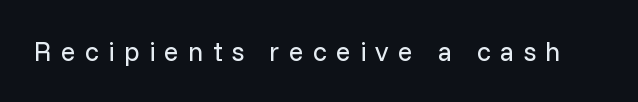
Q: Is the text bold? A: No.
Q: Is the text italic (slanted)? A: No, it is upright.
Q: Is the text underlined? A: No.
Q: Is the spacing between letters normal or unusually wide? A: Unusually wide.
